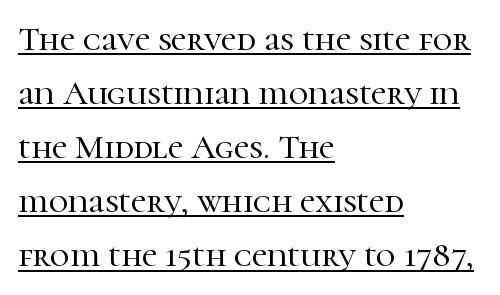
Designer's note — italics off, roman on. Typeset ragged right — the left edge is the straight one. Here the designer chose a conventional face with non-uniform glyph widths. Default kerning and tracking; the words read as compact shapes. Compared with typical paragraphs, the rows here are spaced about the same.
